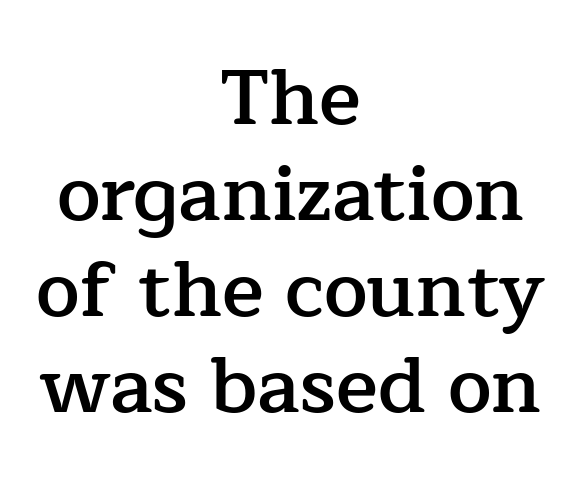
{"serif": "yes", "italic": "no", "bold": "semi", "weight": "semibold", "width": "normal", "stroke_contrast": "low", "x_height": "medium", "monospaced": "no", "underline": "no", "align": "center", "line_spacing_ratio": 1.23, "letter_spacing": "normal", "letter_spacing_em": 0.0, "glyph_px": 78}
